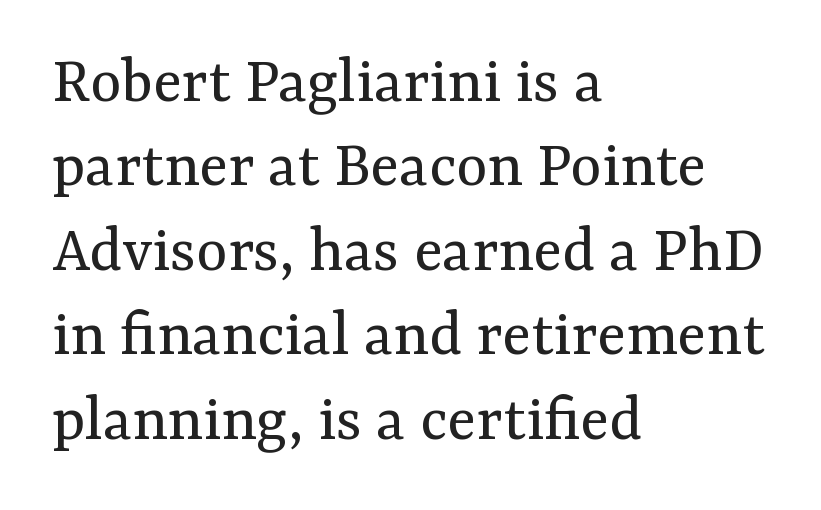
Italic? Not at all — the glyphs are vertical. The letterforms sit at book weight or below. The leading is moderate, giving the passage an even texture. Inter-character spacing is left at the font's built-in metrics. Caption: multi-line text, flush left, ragged right. Rule under the text: the space is simply empty.
